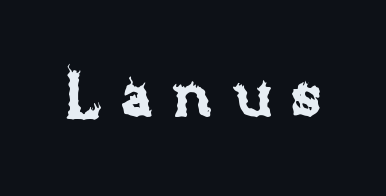
{"italic": "no", "width": "normal", "stroke_contrast": "low", "x_height": "large", "monospaced": "no", "underline": "no", "letter_spacing": "wide", "letter_spacing_em": 0.31, "glyph_px": 61}
